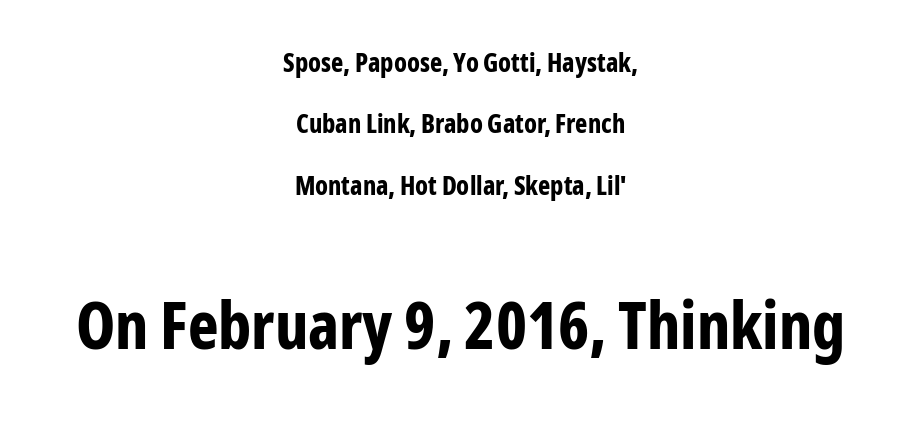
Honestly, there is no underline to notice here at all. Neither beginnings nor endings align; midpoints do. Does the weight exceed regular? Yes, all the way to bold. Nobody touched the tracking dial on this one.
